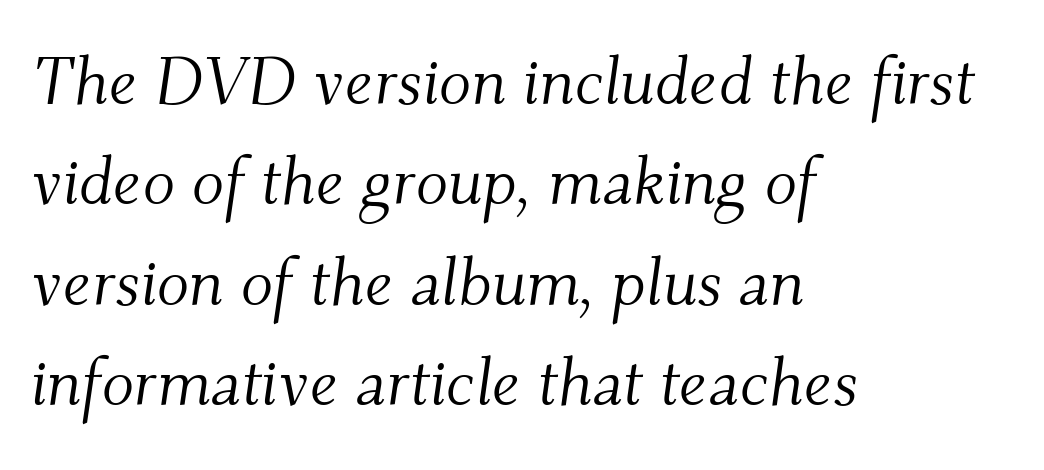
The letters advance in unequal steps, a hallmark of proportional type. Little horizontal feet cap the strokes, marking this as serif type. These lines stack with their left ends in a neat column. The letterforms sit at book weight or below. Lines of text with bare space underneath. Is the type slanted? Yes — the strokes lean at a clear angle.
